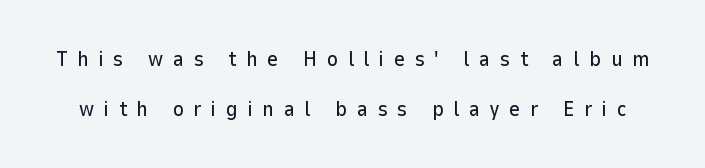
{"italic": "no", "underline": "no", "line_spacing": "loose", "line_spacing_ratio": 2.38, "letter_spacing": "wide", "letter_spacing_em": 0.46, "glyph_px": 21}
